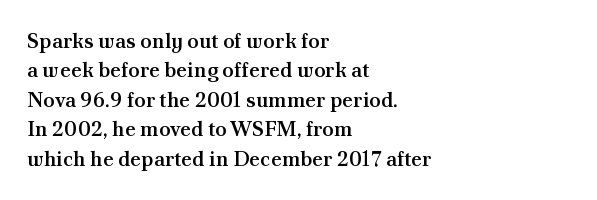
The space between consecutive lines is moderate. Its strokes are somewhat broadened, the hallmark of semibold type. Tracking value appears to be zero — textbook default spacing. These lines are set flush left with a ragged right edge. Underlining? Definitely not there. If you drew a line through each stem, it would be perfectly vertical.
